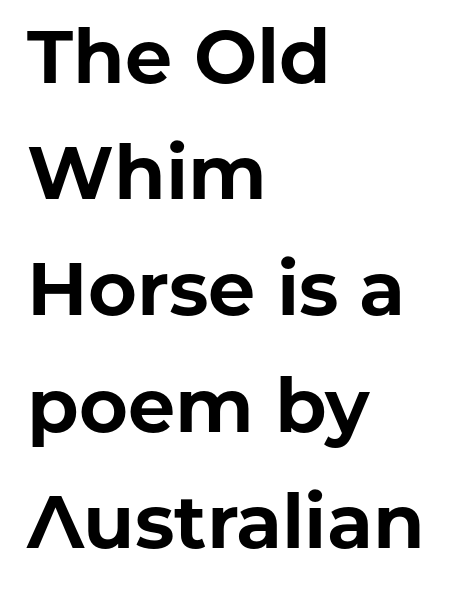
The rendering shows plain stroke endings on the letterforms — a sans-serif design. The compositor pushed each line to the left boundary. The gap between lines stays unmarked. Rendered with straight, roman letterforms. One glance says typical: line gaps are just what's usual.
